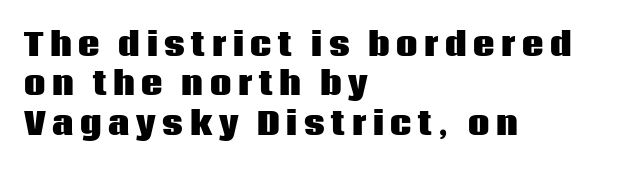
Q: Is the text bold? A: Yes.
Q: Is the text italic (slanted)? A: No, it is upright.
Q: Is the typeface a serif or a sans-serif typeface? A: Sans-serif.
Q: Is the text underlined? A: No.
Q: How is the paragraph aligned? A: Left-aligned.
Q: Is the spacing between letters normal or unusually wide? A: Unusually wide.
Q: Is the spacing between lines tight, normal or loose? A: Normal.
Q: Width (condensed, normal, or wide)? A: Normal.
Q: Stroke contrast? A: Low.
Q: x-height? A: Large.
Q: Monospaced? A: No.
